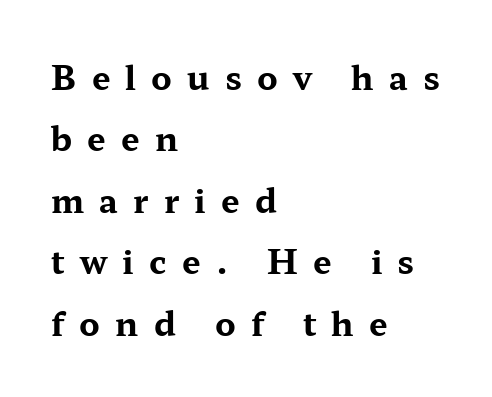
{"serif": "yes", "italic": "no", "bold": "yes", "weight": "bold", "width": "wide", "stroke_contrast": "medium", "x_height": "medium", "monospaced": "no", "underline": "no", "align": "left", "line_spacing_ratio": 1.86, "letter_spacing": "wide", "letter_spacing_em": 0.46, "glyph_px": 33}
